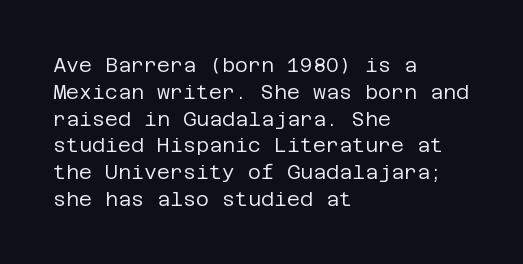
Unlike italic type, these characters show no tilt at all. Honestly, there is no underline to notice here at all. The ragged edge is on the right, which tells us the setting is flush left. Tracking here is standard; glyphs follow each other at the usual distance.
